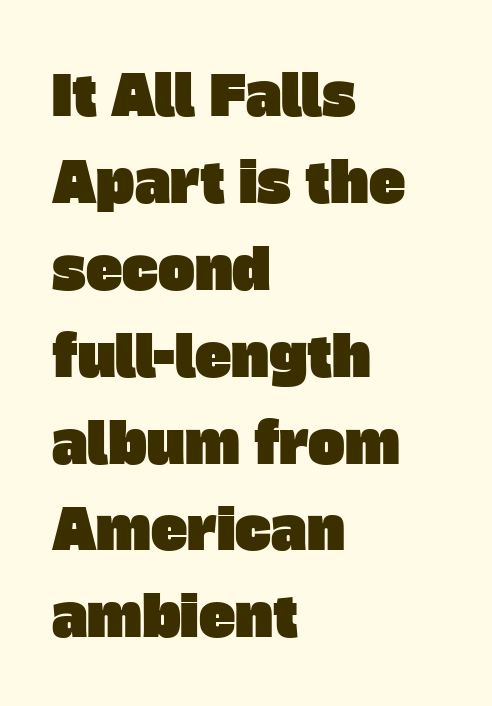
The image shows 55 px sans-serif type; set left-aligned, normal line spacing (1.58x), normal letter spacing, not underlined; low stroke contrast and a large x-height.
